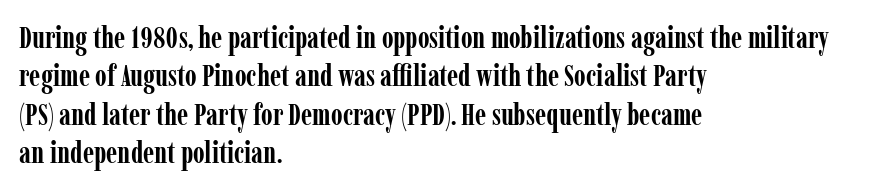
The image shows 30 px semibold, condensed serif type, upright; set left-aligned, normal line spacing (1.28x), normal letter spacing, not underlined; low stroke contrast and a medium x-height.
